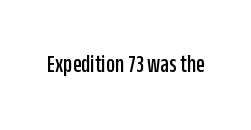
If you drew a line through each stem, it would be perfectly vertical. Characters follow at the spacing the type designer built in. The words here are not underlined.
